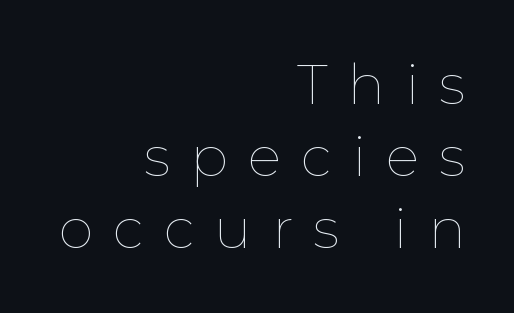
Q: Is the text bold? A: No.
Q: Is the text italic (slanted)? A: No, it is upright.
Q: Is the text underlined? A: No.
Q: How is the paragraph aligned? A: Right-aligned.
Q: Is the spacing between letters normal or unusually wide? A: Unusually wide.
Q: Is the spacing between lines tight, normal or loose? A: Normal.
Q: Width (condensed, normal, or wide)? A: Normal.
Q: Stroke contrast? A: Low.
Q: x-height? A: Medium.
Q: Monospaced? A: No.
